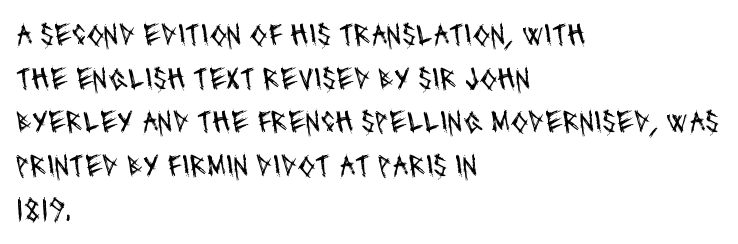
Rows of type keep a routine distance in the vertical direction. The baseline area is clear. The letters advance in unequal steps, a hallmark of proportional type. Does extra space separate the letters? No, they use regular spacing.
